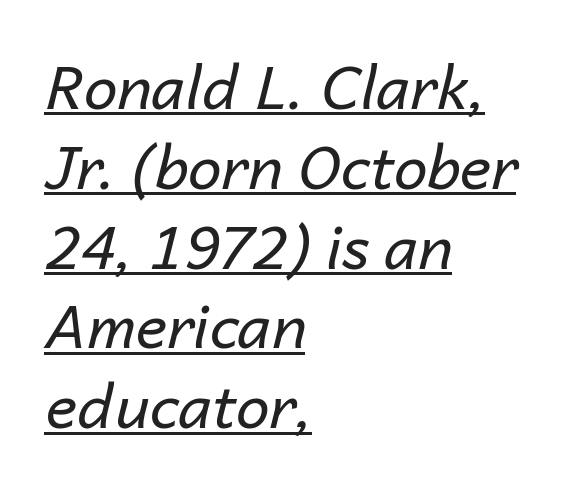
Tall strokes in this sample are angled rather than plumb. Line starts are locked; line ends wander. Stroke thickness stays within the range of a standard reading face or lighter. Character widths vary here, with narrow letters taking less room than wide ones. The specimen includes a rule beneath the text block's lines.
